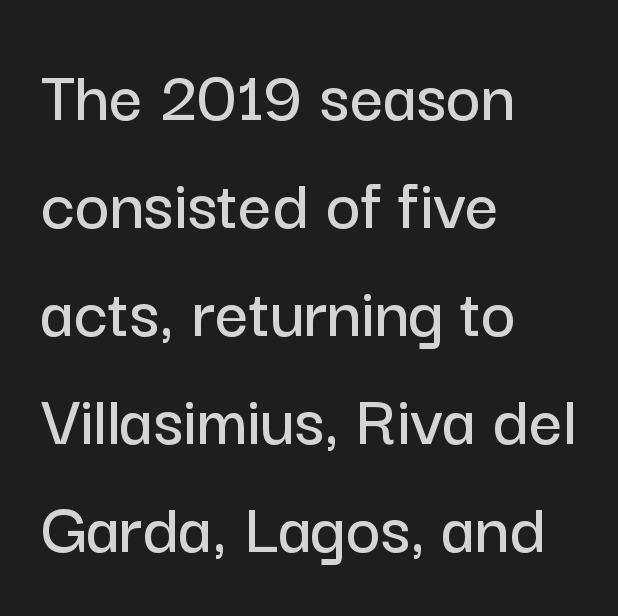
The image shows 74 px sans-serif type, upright; set left-aligned, normal line spacing (1.46x), normal letter spacing, not underlined; low stroke contrast and a medium x-height.
